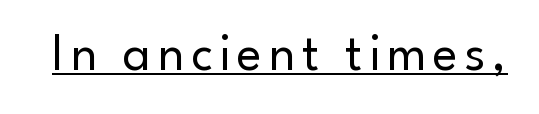
The image shows 53 px regular-weight sans-serif type, upright; set underlined; low stroke contrast and a small x-height.
